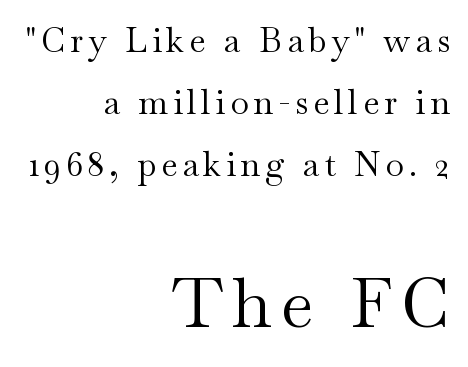
The designer gave the closing block more size than the opening block. The type sits square on the baseline with zero lean. You could not count columns in this text — the font is proportionally spaced. Does the copy run flush right? Yes — the right margin is perfectly even.
